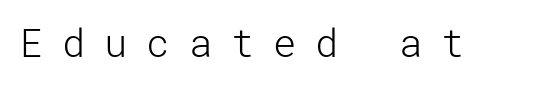
{"serif": "no", "italic": "no", "bold": "no", "weight": "light", "width": "normal", "stroke_contrast": "low", "x_height": "medium", "underline": "no", "letter_spacing": "wide", "letter_spacing_em": 0.48, "glyph_px": 39}
